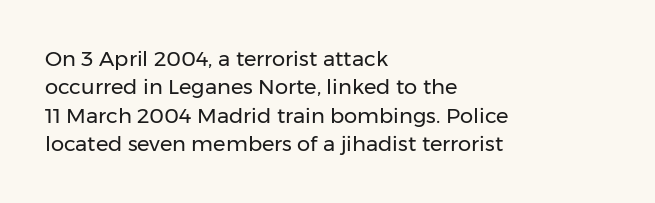
The image shows 21 px text type, upright; set left-aligned, normal line spacing (1.35x), normal letter spacing, not underlined.
